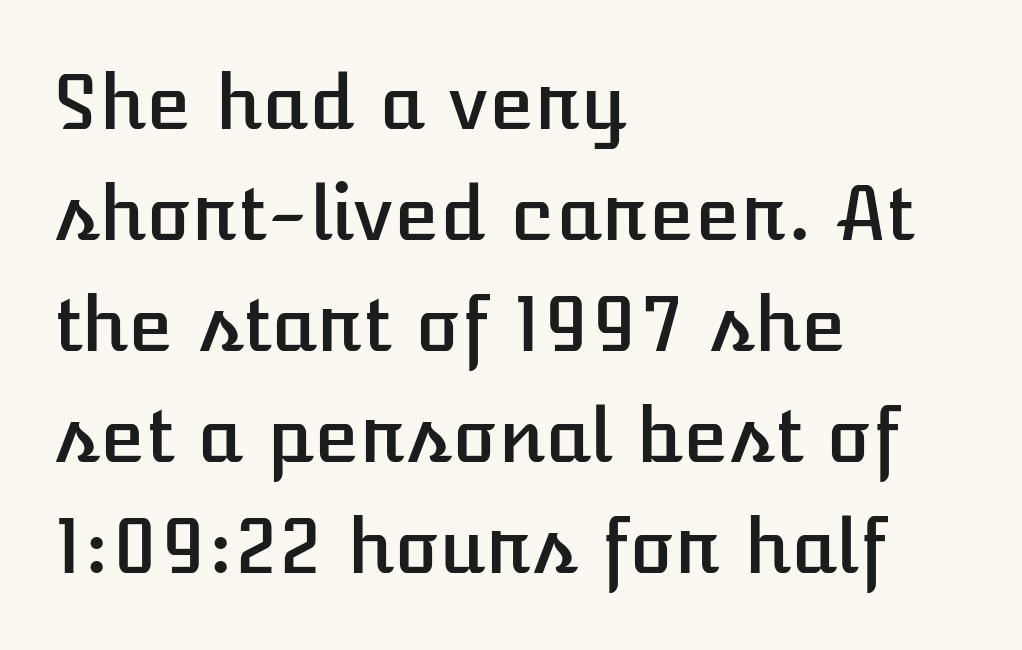
Q: Is the text italic (slanted)? A: No, it is upright.
Q: Is the text underlined? A: No.
Q: How is the paragraph aligned? A: Left-aligned.
Q: Is the spacing between letters normal or unusually wide? A: Normal.
Q: Is the spacing between lines tight, normal or loose? A: Normal.
Q: Width (condensed, normal, or wide)? A: Normal.
Q: Stroke contrast? A: Low.
Q: x-height? A: Medium.
Q: Monospaced? A: No.
